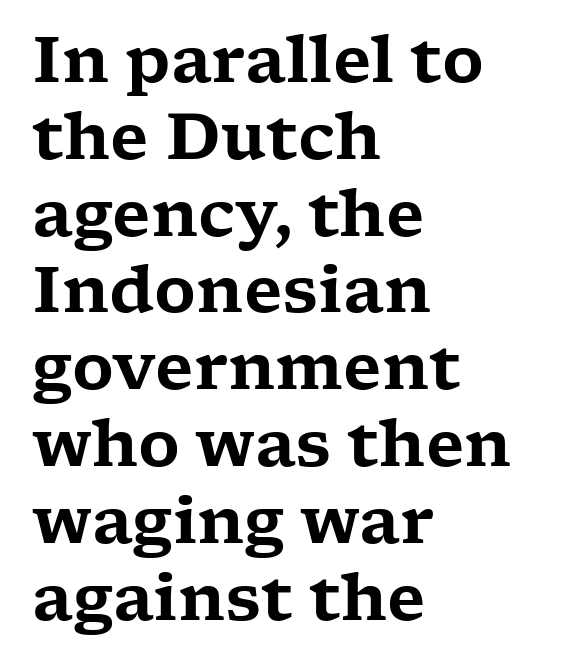
Q: Is the text italic (slanted)? A: No, it is upright.
Q: Is the typeface a serif or a sans-serif typeface? A: Serif.
Q: Is the text underlined? A: No.
Q: How is the paragraph aligned? A: Left-aligned.
Q: Is the spacing between letters normal or unusually wide? A: Normal.
Q: Width (condensed, normal, or wide)? A: Wide.
Q: Stroke contrast? A: Low.
Q: x-height? A: Medium.
Q: Monospaced? A: No.
